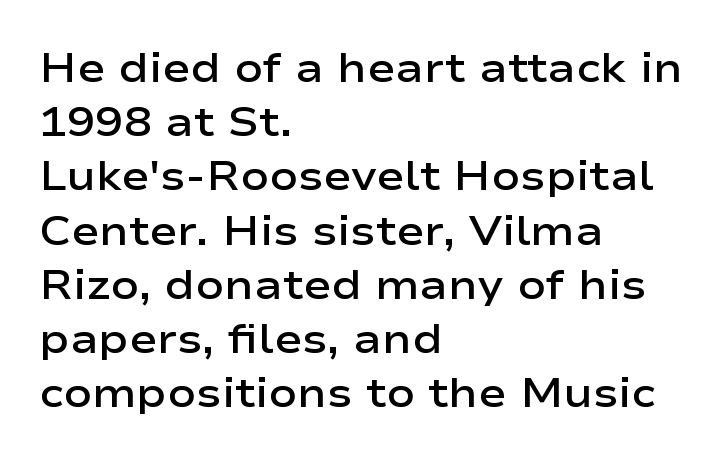
{"serif": "no", "italic": "no", "bold": "semi", "weight": "semibold", "width": "wide", "stroke_contrast": "low", "x_height": "medium", "monospaced": "no", "underline": "no", "align": "left", "line_spacing": "normal", "line_spacing_ratio": 1.29, "letter_spacing": "normal", "letter_spacing_em": 0.0, "glyph_px": 42}
